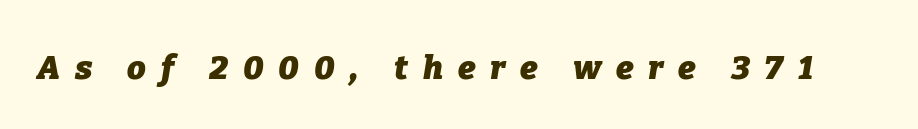
Words float on clear page, feet unadorned. Is the letter spacing exaggerated? Yes — the characters are pushed far apart. Weight check: bold — yes, fully. In terms of posture, this sample is oblique. Note the varied advance widths — an 'i' is clearly narrower than an 'm'.
